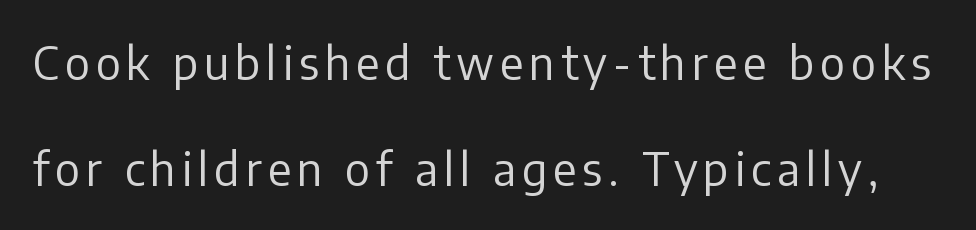
Q: Is the text bold? A: No.
Q: Is the text italic (slanted)? A: No, it is upright.
Q: Is the typeface a serif or a sans-serif typeface? A: Sans-serif.
Q: Is the text underlined? A: No.
Q: Is the spacing between lines tight, normal or loose? A: Loose.
Q: Width (condensed, normal, or wide)? A: Normal.
Q: Stroke contrast? A: Low.
Q: x-height? A: Medium.
Q: Monospaced? A: No.
